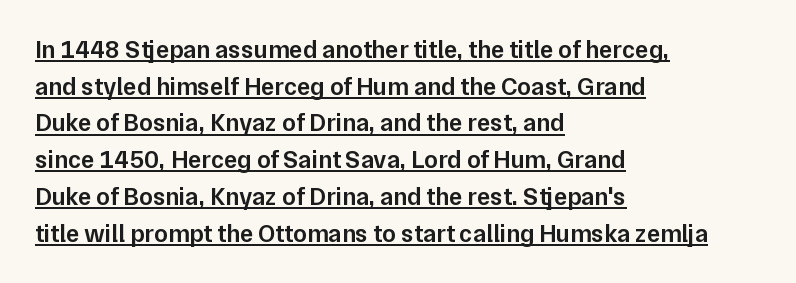
{"italic": "no", "bold": "semi", "underline": "yes", "align": "left", "line_spacing": "normal", "line_spacing_ratio": 1.47, "letter_spacing": "normal", "letter_spacing_em": 0.0, "glyph_px": 25}
